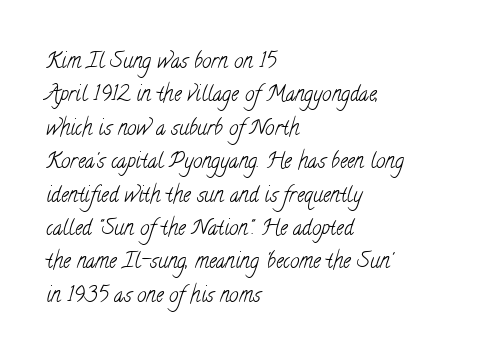
Check under the words: just untouched page. This sample uses plain, unmodified letter spacing. The compositor pushed each line to the left boundary. Nothing heavy about these letters — not bold at all.
